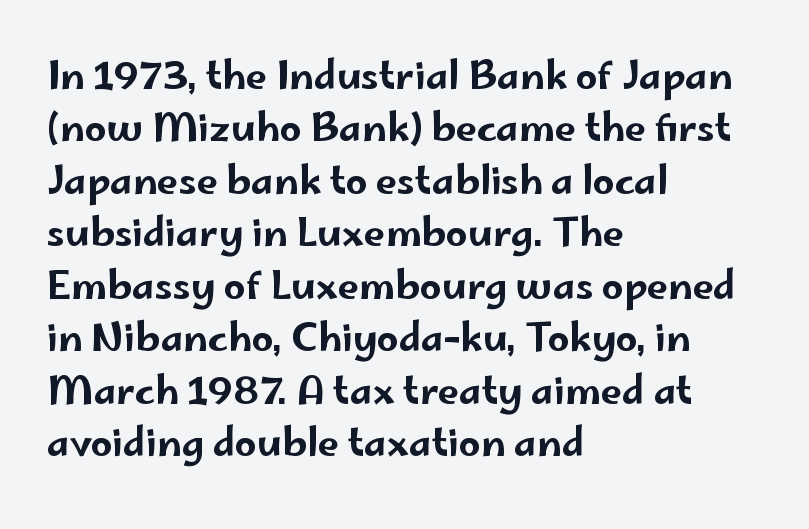
The image shows 38 px wide sans-serif type, upright; set left-aligned, normal line spacing (1.38x), normal letter spacing, not underlined; low stroke contrast and a small x-height.
